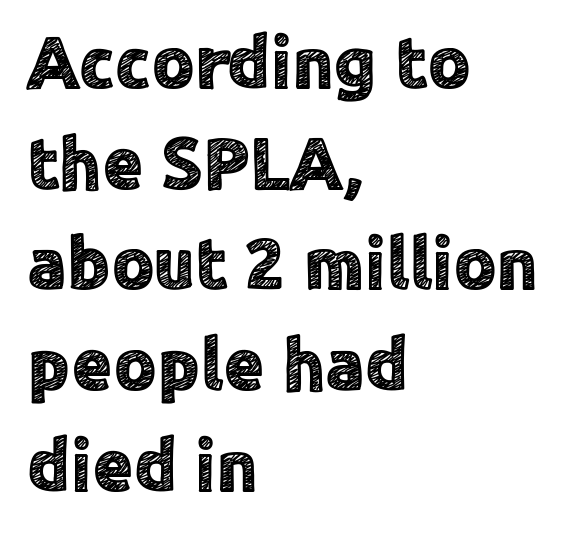
Q: Is the text italic (slanted)? A: No, it is upright.
Q: Is the typeface a serif or a sans-serif typeface? A: Sans-serif.
Q: Is the text underlined? A: No.
Q: How is the paragraph aligned? A: Left-aligned.
Q: Is the spacing between letters normal or unusually wide? A: Normal.
Q: Is the spacing between lines tight, normal or loose? A: Normal.
Q: Width (condensed, normal, or wide)? A: Normal.
Q: x-height? A: Medium.
Q: Monospaced? A: No.
